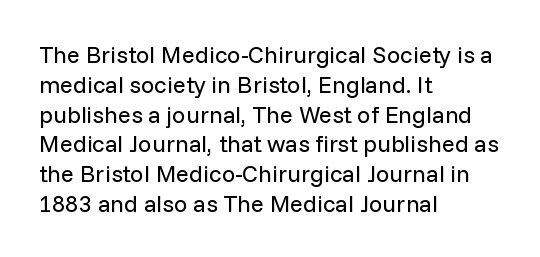
{"italic": "no", "bold": "no", "underline": "no", "align": "left", "line_spacing_ratio": 1.24, "letter_spacing": "normal", "letter_spacing_em": 0.0, "glyph_px": 24}
